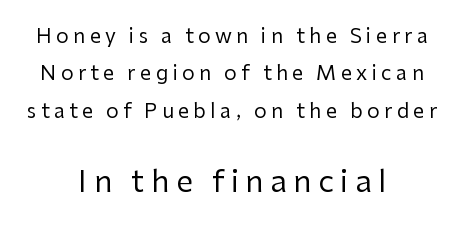
{"serif": "no", "italic": "no", "bold": "no", "weight": "regular", "width": "normal", "stroke_contrast": "low", "x_height": "medium", "monospaced": "no", "underline": "no", "align": "center", "line_spacing_ratio": 1.87, "letter_spacing": "wide", "letter_spacing_em": 0.22, "larger_block": "second", "size_ratio": 1.5, "glyph_px": 30}
